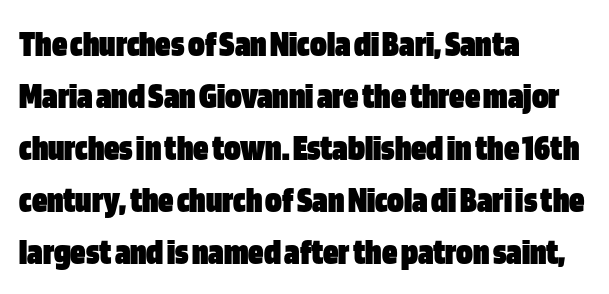
The axis of the letterforms is exactly vertical. The passage is arranged the way most books set body copy — flush left. A typesetter would call this leading conventional body-copy spacing. Font category for this specimen: sans-serif. I'd describe the lettering as bold — thick and assertive.
